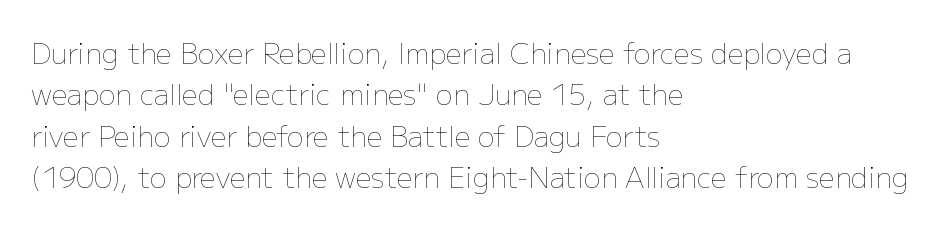
This is roman type, the default non-slanted kind. Where is the straight margin? On the left. The passage shown is typed in a proportional face where columns would drift. This sample uses plain, unmodified letter spacing. No chunkiness to these letters — they're not bold.
